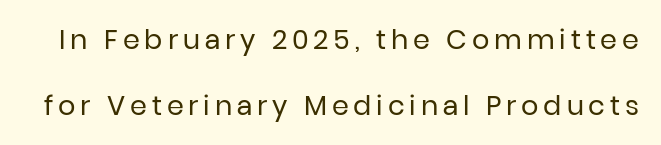
The image shows 27 px text type, upright; set loose line spacing (2.43x), not underlined.
